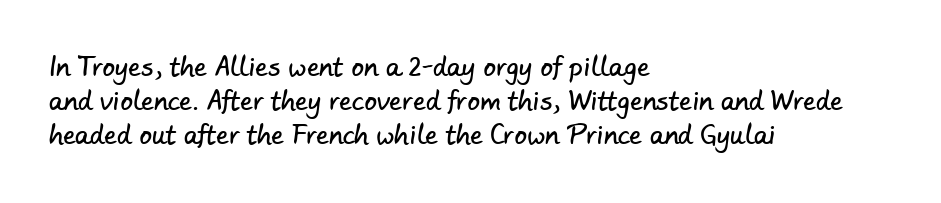
{"underline": "no", "align": "left", "line_spacing": "normal", "line_spacing_ratio": 1.36, "letter_spacing": "normal", "letter_spacing_em": 0.0, "glyph_px": 25}
